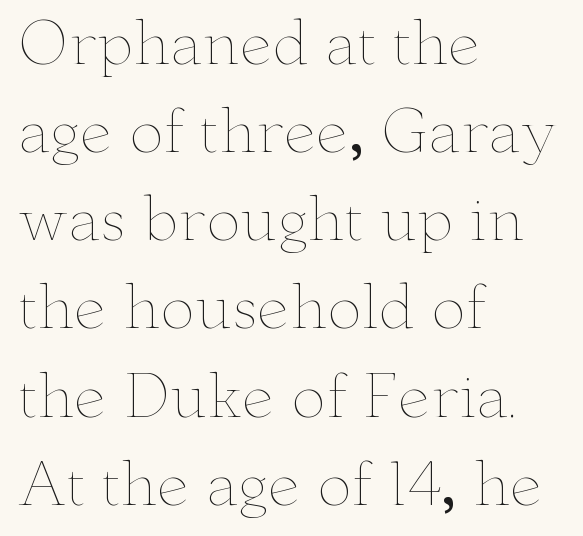
{"italic": "no", "bold": "no", "weight": "thin", "width": "wide", "stroke_contrast": "low", "x_height": "small", "monospaced": "no", "underline": "no", "align": "left", "line_spacing": "normal", "line_spacing_ratio": 1.52, "letter_spacing": "normal", "letter_spacing_em": 0.0, "glyph_px": 58}
